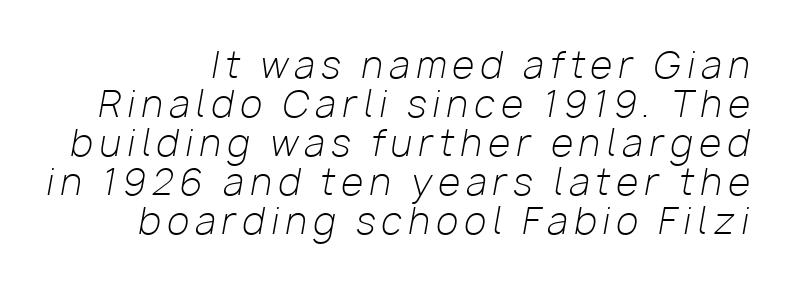
The image shows 36 px light type, italic (leaning right); set right-aligned, tight line spacing (1.08x), not underlined; low stroke contrast and a medium x-height.
